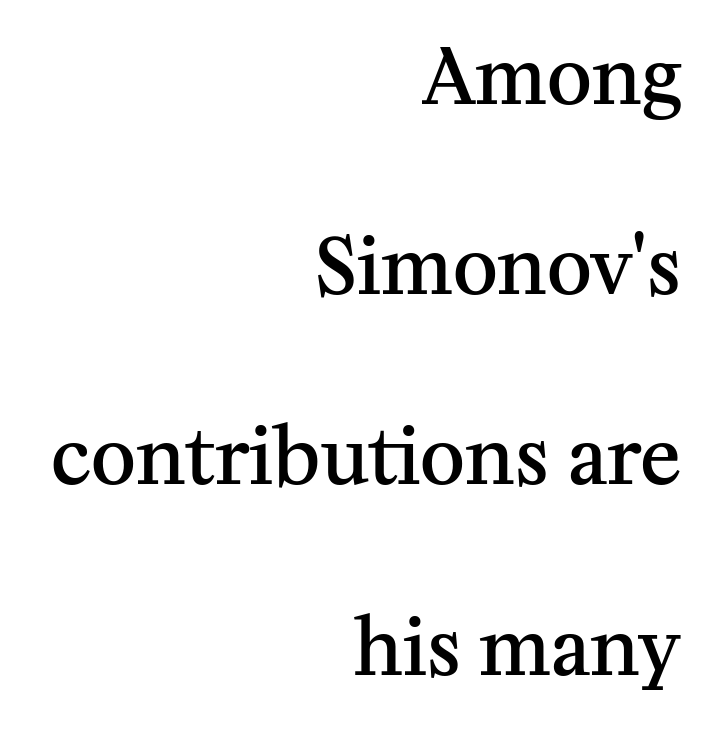
{"serif": "yes", "italic": "no", "bold": "semi", "weight": "semibold", "width": "normal", "stroke_contrast": "medium", "x_height": "medium", "monospaced": "no", "underline": "no", "align": "right", "line_spacing": "loose", "line_spacing_ratio": 2.47, "letter_spacing": "normal", "letter_spacing_em": 0.0, "glyph_px": 77}
